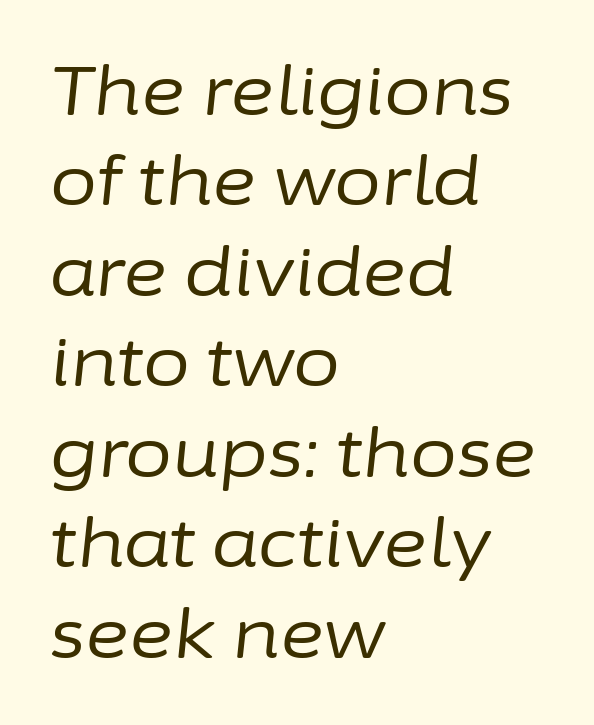
{"italic": "yes", "lean": "right", "slant_degrees": 6, "bold": "no", "weight": "regular", "width": "normal", "stroke_contrast": "low", "x_height": "medium", "monospaced": "no", "underline": "no", "align": "left", "line_spacing": "normal", "line_spacing_ratio": 1.33, "letter_spacing": "normal", "letter_spacing_em": 0.0, "glyph_px": 68}
